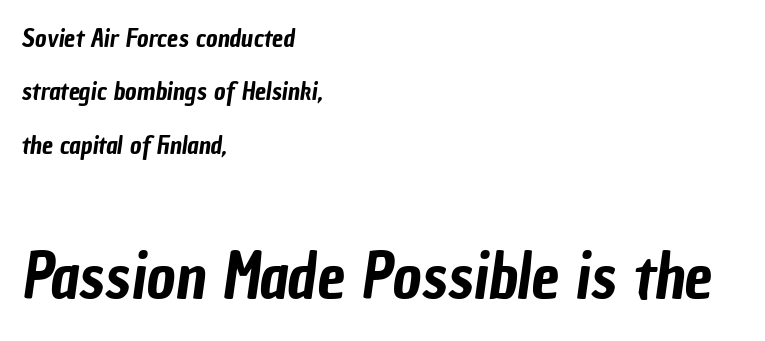
The face used here is proportionally spaced, like ordinary book or web type. Line starts are locked; line ends wander. Letter spacing: default. The leading is generous, giving the passage an open texture. To sum up the face: it is a sans, with no serifs.
